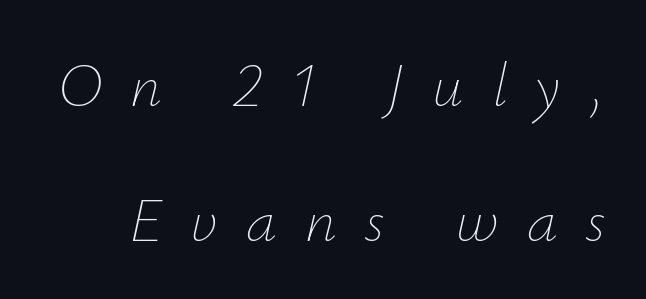
Q: Is the text bold? A: No.
Q: Is the text italic (slanted)? A: Yes, it leans right by about 12 degrees.
Q: Is the text underlined? A: No.
Q: Is the spacing between letters normal or unusually wide? A: Unusually wide.
Q: Is the spacing between lines tight, normal or loose? A: Loose.
Q: Width (condensed, normal, or wide)? A: Normal.
Q: Stroke contrast? A: Low.
Q: x-height? A: Small.
Q: Monospaced? A: No.
